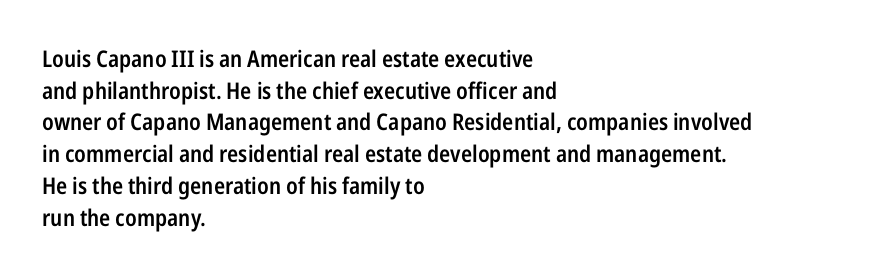
How would I describe the line gaps? Plain and ordinary. A fair bit of extra ink — the face is semibold, not bold. Check the space under the baseline: it is left empty. Style check: upright.
